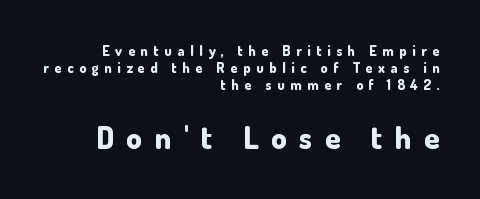
Q: Is the text bold? A: Yes.
Q: Is the text italic (slanted)? A: No, it is upright.
Q: Is the typeface a serif or a sans-serif typeface? A: Sans-serif.
Q: Is the text underlined? A: No.
Q: How is the paragraph aligned? A: Right-aligned.
Q: Is the spacing between letters normal or unusually wide? A: Unusually wide.
Q: Which block of text is set in a larger size, the first (top) or the second (bottom)? A: The second (bottom) one.
Q: Width (condensed, normal, or wide)? A: Normal.
Q: Stroke contrast? A: Low.
Q: x-height? A: Small.
Q: Monospaced? A: No.
